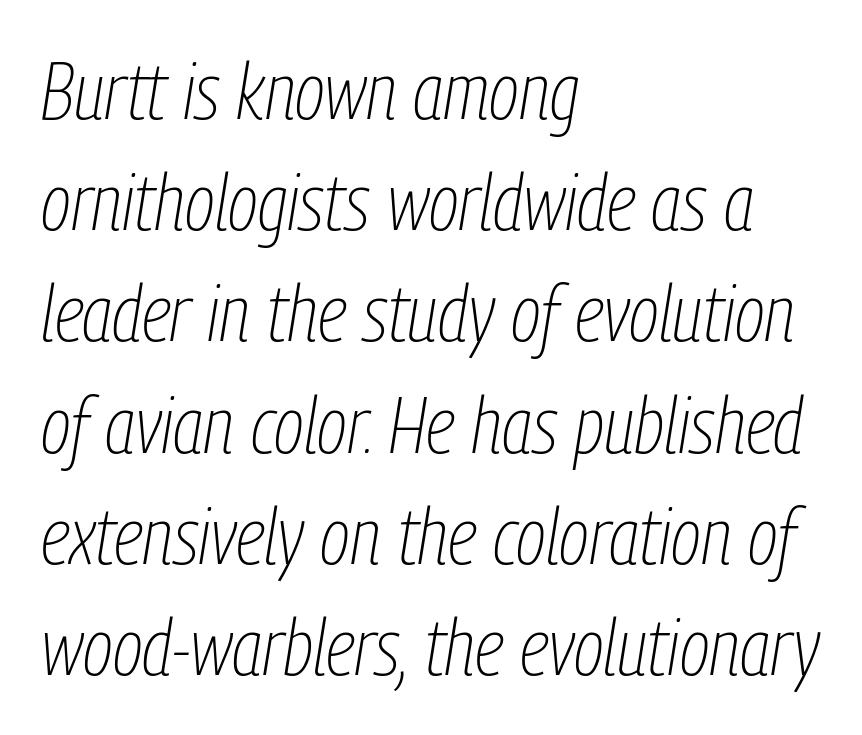
Letters rest on an invisible, unmarked baseline. Does the lettering tilt? It does — this is italic. Baseline-to-baseline distance is the conventional proportion of letter height. Here the designer chose a conventional face with non-uniform glyph widths. No extra ink here — the face is not bold.
